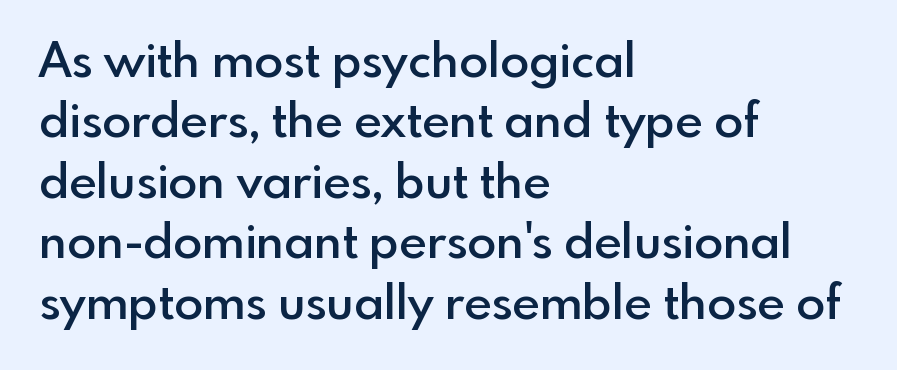
Compared with typical paragraphs, the rows here are spaced about the same. Does the weight exceed regular? Yes, but only to semibold. Check under the words: just untouched page. Letter spacing: default. Notice how the stems are strictly vertical — no italics here.
